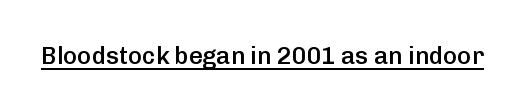
Q: Is the text bold? A: Semi-bold.
Q: Is the text italic (slanted)? A: No, it is upright.
Q: Is the text underlined? A: Yes.
Q: Is the spacing between letters normal or unusually wide? A: Normal.
